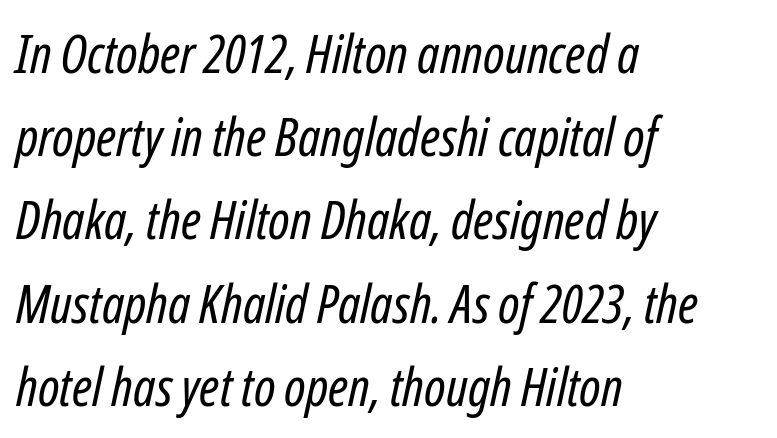
Q: Is the text bold? A: No.
Q: Is the text italic (slanted)? A: Yes, it leans right by about 12 degrees.
Q: Is the text underlined? A: No.
Q: How is the paragraph aligned? A: Left-aligned.
Q: Is the spacing between letters normal or unusually wide? A: Normal.
Q: Is the spacing between lines tight, normal or loose? A: Normal.
Q: Width (condensed, normal, or wide)? A: Condensed.
Q: Stroke contrast? A: Low.
Q: x-height? A: Medium.
Q: Monospaced? A: No.
